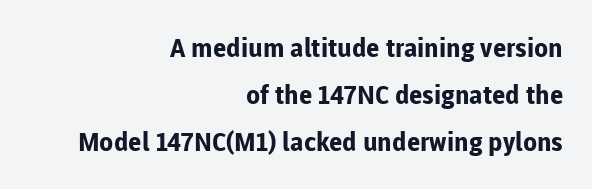
Q: Is the text bold? A: Yes.
Q: Is the text italic (slanted)? A: No, it is upright.
Q: Is the text underlined? A: No.
Q: How is the paragraph aligned? A: Right-aligned.
Q: Is the spacing between letters normal or unusually wide? A: Normal.
